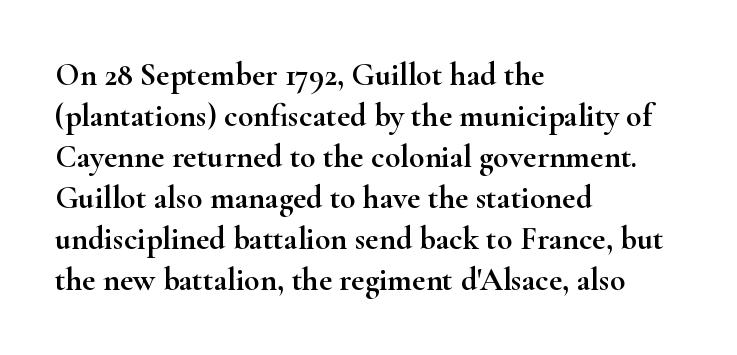
{"serif": "yes", "italic": "no", "width": "wide", "stroke_contrast": "high", "x_height": "small", "monospaced": "no", "underline": "no", "align": "left", "line_spacing": "normal", "line_spacing_ratio": 1.28, "letter_spacing": "normal", "letter_spacing_em": 0.0, "glyph_px": 32}
